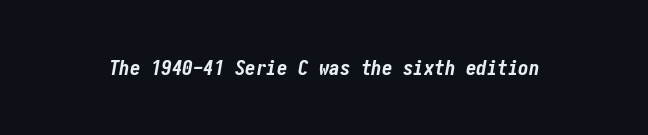
Q: Is the text bold? A: Yes.
Q: Is the text italic (slanted)? A: Yes, it leans right by about 10 degrees.
Q: Is the text underlined? A: No.
Q: Is the spacing between letters normal or unusually wide? A: Normal.
